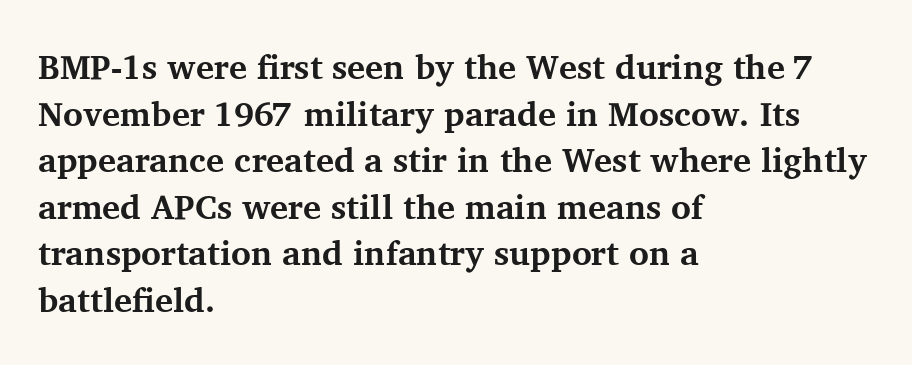
{"serif": "yes", "italic": "no", "bold": "yes", "weight": "bold", "width": "normal", "stroke_contrast": "medium", "x_height": "medium", "monospaced": "no", "underline": "no", "align": "left", "line_spacing": "normal", "line_spacing_ratio": 1.37, "letter_spacing": "normal", "letter_spacing_em": 0.0, "glyph_px": 34}
